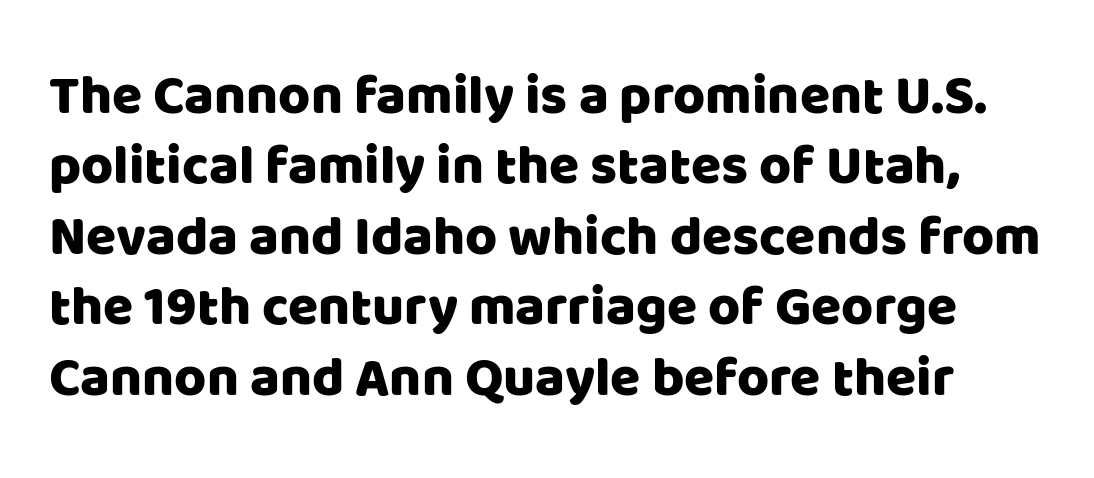
Q: Is the text italic (slanted)? A: No, it is upright.
Q: Is the typeface a serif or a sans-serif typeface? A: Sans-serif.
Q: Is the text underlined? A: No.
Q: Is the spacing between letters normal or unusually wide? A: Normal.
Q: Is the spacing between lines tight, normal or loose? A: Normal.
Q: Width (condensed, normal, or wide)? A: Normal.
Q: Stroke contrast? A: Low.
Q: x-height? A: Large.
Q: Monospaced? A: No.
